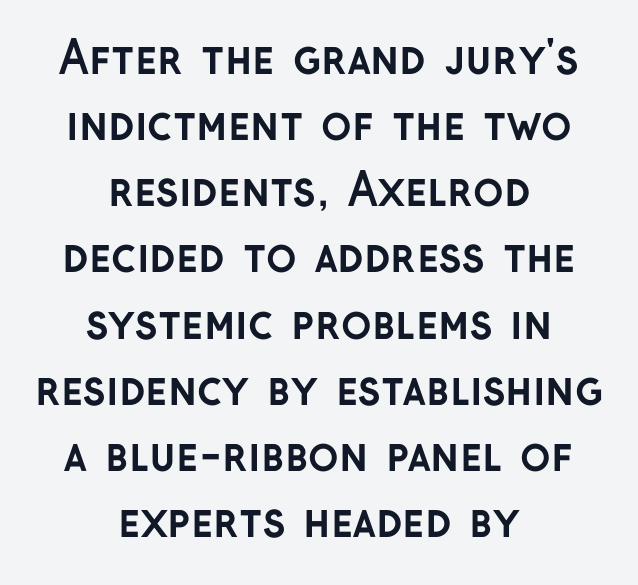
Q: Is the text bold? A: Yes.
Q: Is the text italic (slanted)? A: No, it is upright.
Q: Is the typeface a serif or a sans-serif typeface? A: Sans-serif.
Q: Is the text underlined? A: No.
Q: How is the paragraph aligned? A: Centered.
Q: Is the spacing between letters normal or unusually wide? A: Normal.
Q: Is the spacing between lines tight, normal or loose? A: Normal.
Q: Width (condensed, normal, or wide)? A: Normal.
Q: Stroke contrast? A: Low.
Q: x-height? A: Medium.
Q: Monospaced? A: No.
